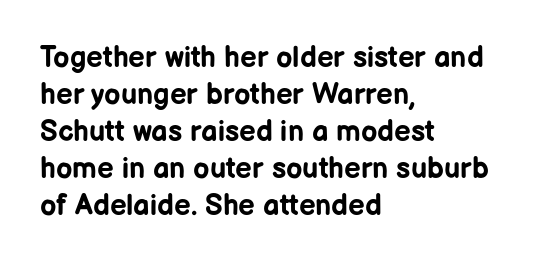
The image shows 29 px bold sans-serif type, upright; set left-aligned, normal line spacing (1.28x), normal letter spacing, not underlined; low stroke contrast and a medium x-height.
